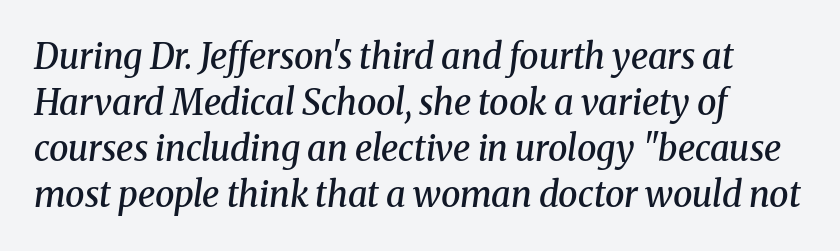
A typesetter would call this proportional, since set widths differ per character. Here the glyphs are tracked normally, forming tight word shapes. Descenders are the only things crossing below the line. Regarding serifs, this sample has them. A semibold gives these letters moderate extra thickness, short of bold. An italicized treatment has been applied to the whole sample.
